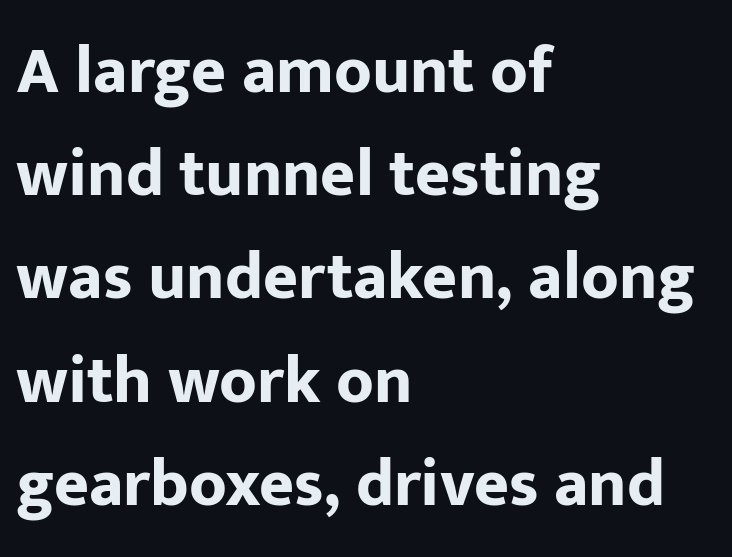
The image shows 67 px bold sans-serif type, upright; set left-aligned, normal line spacing (1.54x), normal letter spacing, not underlined; low stroke contrast and a medium x-height.
